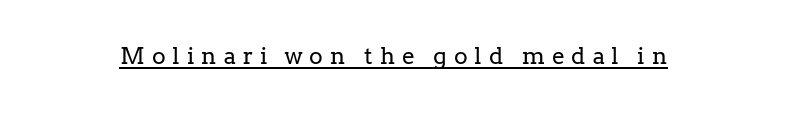
{"italic": "no", "bold": "no", "underline": "yes", "letter_spacing": "wide", "letter_spacing_em": 0.31, "glyph_px": 23}
